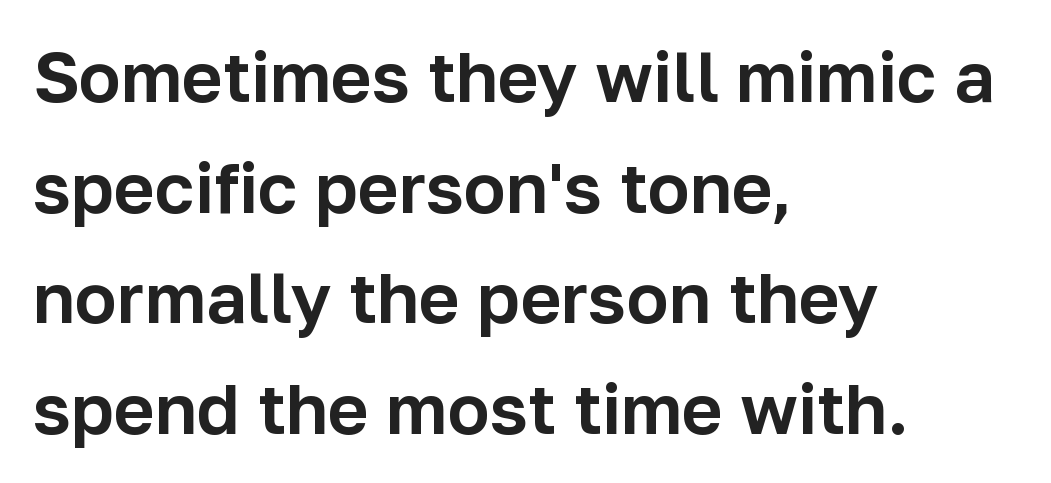
The image shows 70 px sans-serif type, upright; set left-aligned, normal line spacing (1.58x), normal letter spacing, not underlined; low stroke contrast and a medium x-height.
